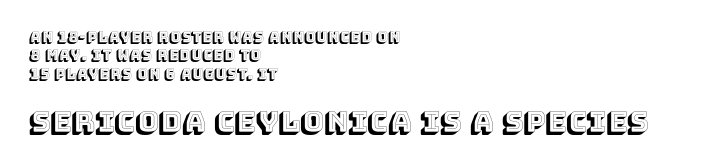
This rendering features lettering with no underline. The letters stand upright; this is a roman face. The block sitting lower on the canvas is the one with enlarged characters. One glance says typical: line gaps are just what's usual. Character widths vary here, with narrow letters taking less room than wide ones. The gaps between neighbouring characters are ordinary and unremarkable.
